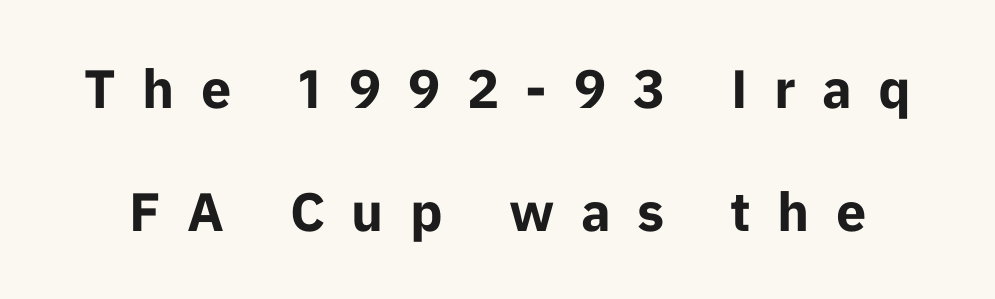
The horizontal fit of the characters is loose and conspicuously gappy. Honestly, there is no underline to notice here at all. The face used here is proportionally spaced, like ordinary book or web type. Leading is clearly above the norm, producing a sparse column. Each glyph is drawn with heavy, bold strokes.
